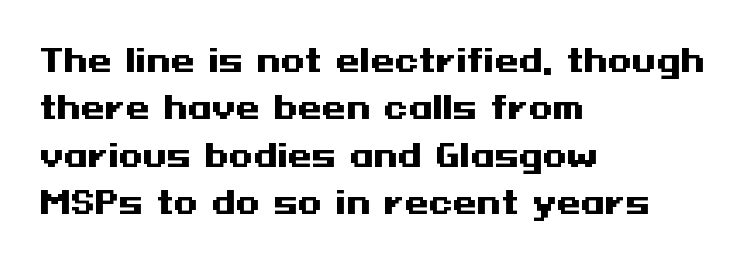
This sample uses an upright cut, with every glyph sitting square on the baseline. A classic flush-left, rag-right setting is used for this passage. The passage shown has conventional tracking throughout. Does the leading feel generous? No, just average. A clean baseline with only descenders dipping below it.
